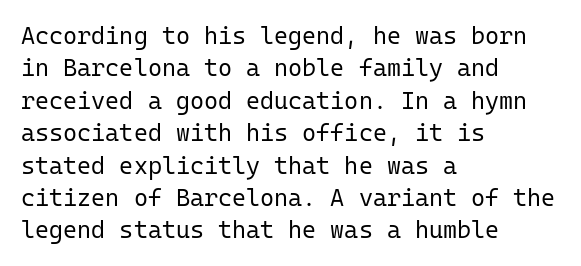
Q: Is the text bold? A: No.
Q: Is the text italic (slanted)? A: No, it is upright.
Q: Is the text underlined? A: No.
Q: How is the paragraph aligned? A: Left-aligned.
Q: Is the spacing between letters normal or unusually wide? A: Normal.
Q: Is the spacing between lines tight, normal or loose? A: Normal.
